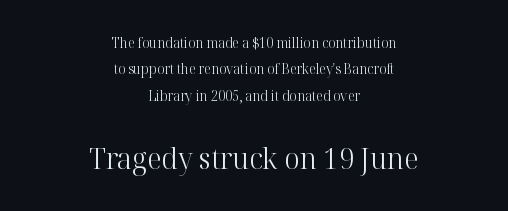
Q: Is the text bold? A: No.
Q: Is the text italic (slanted)? A: No, it is upright.
Q: Is the typeface a serif or a sans-serif typeface? A: Serif.
Q: Is the text underlined? A: No.
Q: How is the paragraph aligned? A: Centered.
Q: Is the spacing between letters normal or unusually wide? A: Normal.
Q: Which block of text is set in a larger size, the first (top) or the second (bottom)? A: The second (bottom) one.
Q: Width (condensed, normal, or wide)? A: Normal.
Q: Stroke contrast? A: High.
Q: x-height? A: Medium.
Q: Monospaced? A: No.
